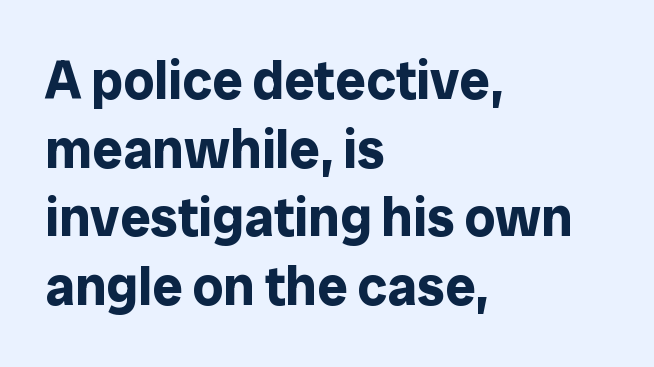
Q: Is the text bold? A: Yes.
Q: Is the text italic (slanted)? A: No, it is upright.
Q: Is the typeface a serif or a sans-serif typeface? A: Sans-serif.
Q: Is the text underlined? A: No.
Q: How is the paragraph aligned? A: Left-aligned.
Q: Is the spacing between letters normal or unusually wide? A: Normal.
Q: Is the spacing between lines tight, normal or loose? A: Normal.
Q: Width (condensed, normal, or wide)? A: Normal.
Q: Stroke contrast? A: Low.
Q: x-height? A: Medium.
Q: Monospaced? A: No.
